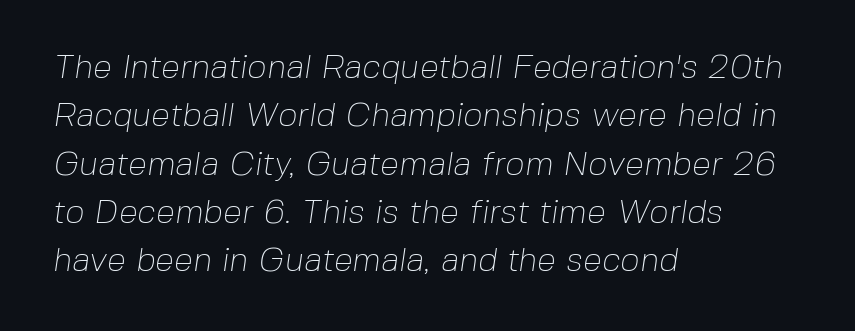
The space directly below the letters is spotless. The characters are drawn with everyday or finer stroke widths. Letter spacing: default. A typesetter would label this face a sans. The designer left line spacing at the default.
